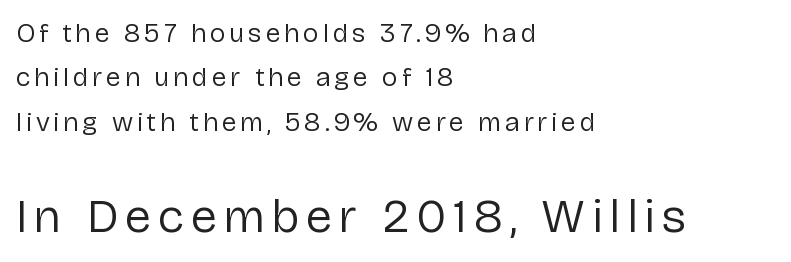
{"serif": "no", "italic": "no", "bold": "no", "weight": "regular", "width": "normal", "stroke_contrast": "low", "x_height": "medium", "monospaced": "no", "underline": "no", "align": "left", "line_spacing": "normal", "line_spacing_ratio": 1.64, "larger_block": "second", "size_ratio": 1.78, "glyph_px": 48}
